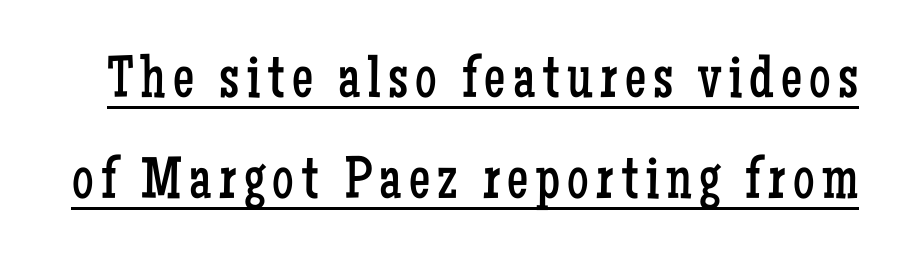
{"serif": "yes", "italic": "no", "bold": "no", "weight": "regular", "width": "condensed", "stroke_contrast": "low", "x_height": "medium", "monospaced": "no", "underline": "yes", "line_spacing": "normal", "line_spacing_ratio": 1.68, "glyph_px": 60}
